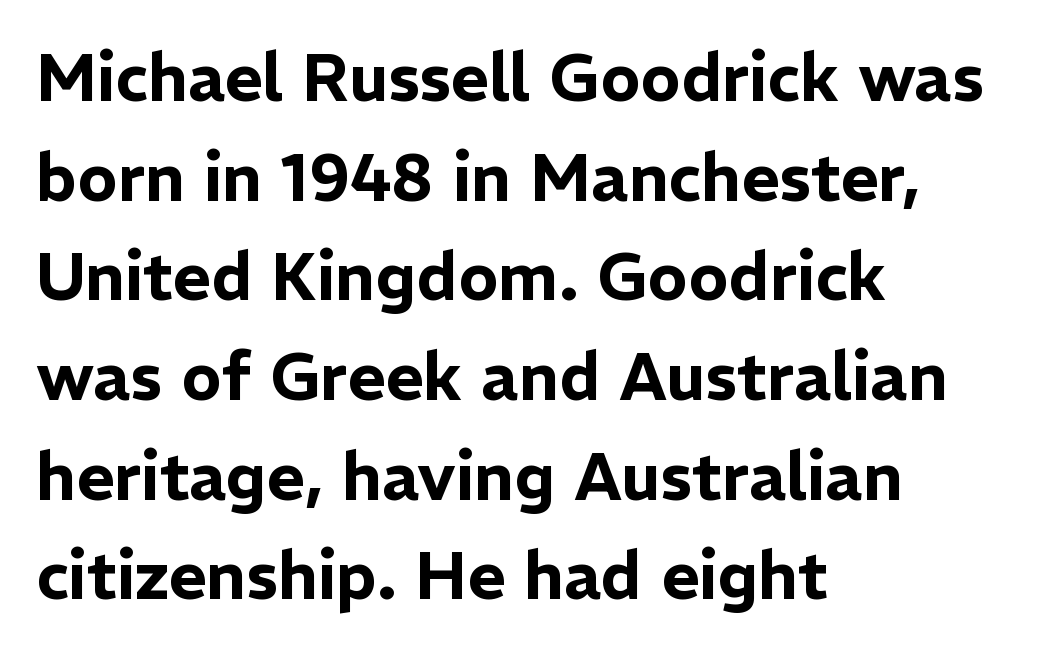
Q: Is the text italic (slanted)? A: No, it is upright.
Q: Is the typeface a serif or a sans-serif typeface? A: Sans-serif.
Q: Is the text underlined? A: No.
Q: How is the paragraph aligned? A: Left-aligned.
Q: Is the spacing between letters normal or unusually wide? A: Normal.
Q: Is the spacing between lines tight, normal or loose? A: Normal.
Q: Width (condensed, normal, or wide)? A: Normal.
Q: Stroke contrast? A: Low.
Q: x-height? A: Medium.
Q: Monospaced? A: No.
